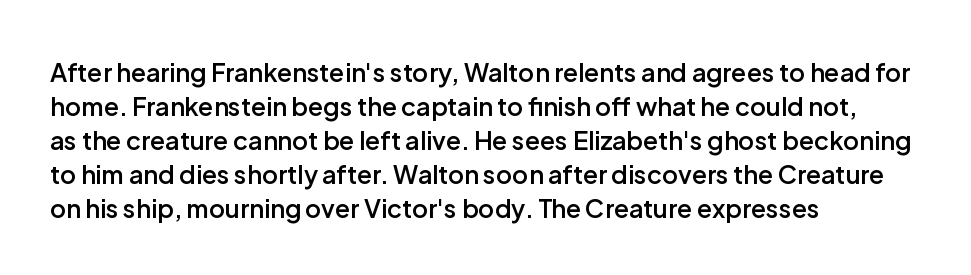
{"italic": "no", "bold": "semi", "underline": "no", "align": "left", "line_spacing": "normal", "line_spacing_ratio": 1.36, "letter_spacing": "normal", "letter_spacing_em": 0.0, "glyph_px": 25}
